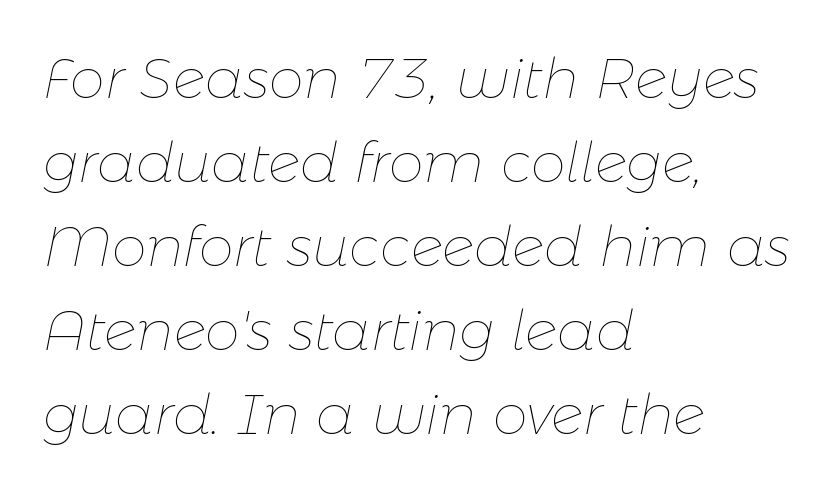
The image shows 56 px thin type, italic (leaning right); set left-aligned, normal line spacing (1.5x), normal letter spacing, not underlined; low stroke contrast and a medium x-height.
